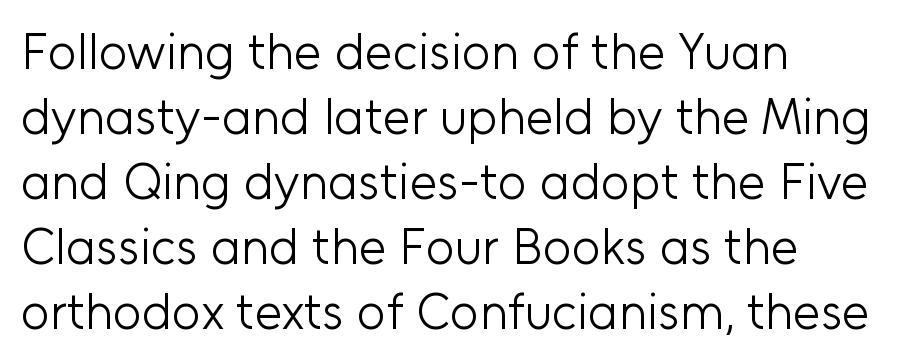
Honestly, the letter spacing is just normal — you wouldn't notice it. Tall strokes in this sample are plumb rather than angled. Leftover space on each line is placed entirely after the last word. Weight: in the light-to-regular range. Unmarked baselines from the first word to the last. Summary of vertical rhythm: regular, with standard interline spacing.
